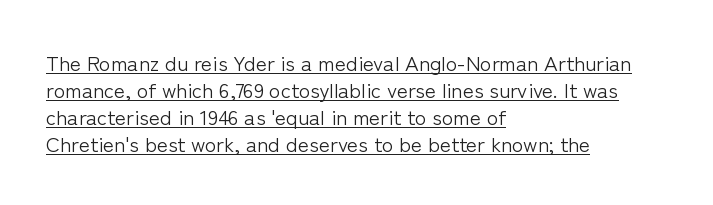
{"italic": "no", "bold": "no", "underline": "yes", "align": "left", "line_spacing": "normal", "line_spacing_ratio": 1.28, "letter_spacing": "normal", "letter_spacing_em": 0.0, "glyph_px": 21}
